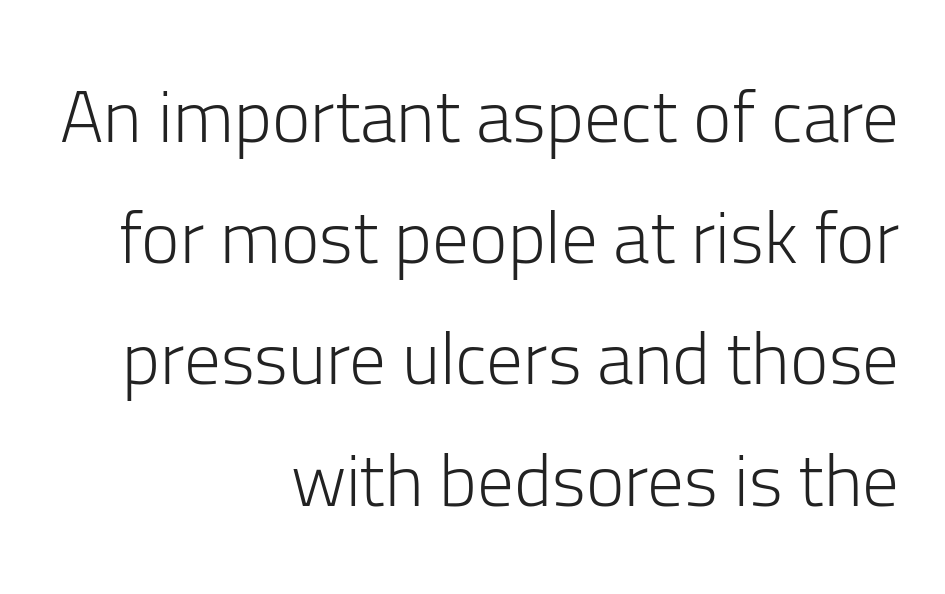
Q: Is the text bold? A: No.
Q: Is the text italic (slanted)? A: No, it is upright.
Q: Is the typeface a serif or a sans-serif typeface? A: Sans-serif.
Q: Is the text underlined? A: No.
Q: How is the paragraph aligned? A: Right-aligned.
Q: Is the spacing between letters normal or unusually wide? A: Normal.
Q: Is the spacing between lines tight, normal or loose? A: Normal.
Q: Width (condensed, normal, or wide)? A: Normal.
Q: Stroke contrast? A: Low.
Q: x-height? A: Medium.
Q: Monospaced? A: No.
